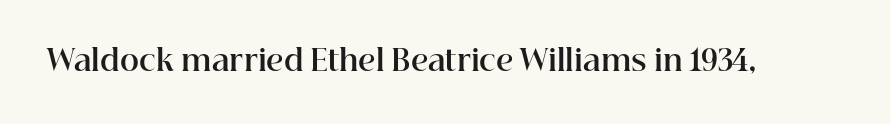
A roman cut, with each character standing at attention. Here the designer chose a conventional face with non-uniform glyph widths. Font category for this specimen: serif. These lines keep a tight, regular rhythm from letter to letter. The baseline area is clear.
